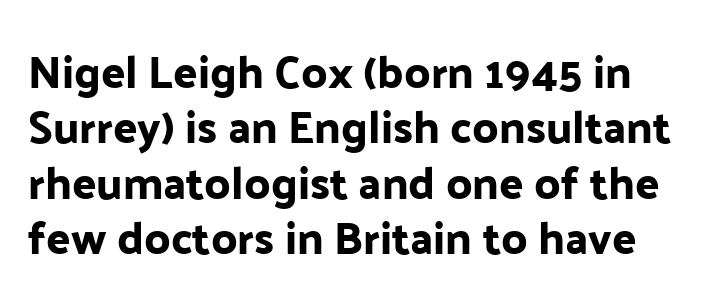
Proportional: the letters do not fall into vertical columns. This is roman type, the default non-slanted kind. Clear beneath every line of the passage. Letterform terminals end flat and unadorned throughout the passage. Default kerning and tracking; the words read as compact shapes.
